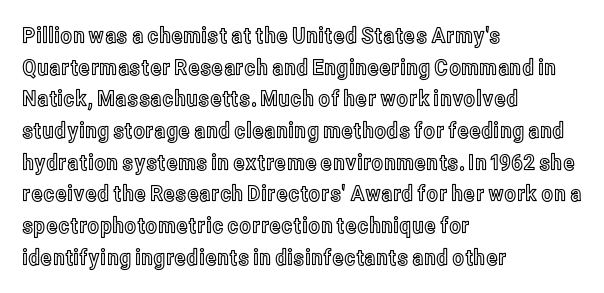
{"italic": "no", "underline": "no", "align": "left", "line_spacing": "normal", "line_spacing_ratio": 1.44, "letter_spacing": "normal", "letter_spacing_em": 0.0, "glyph_px": 22}
